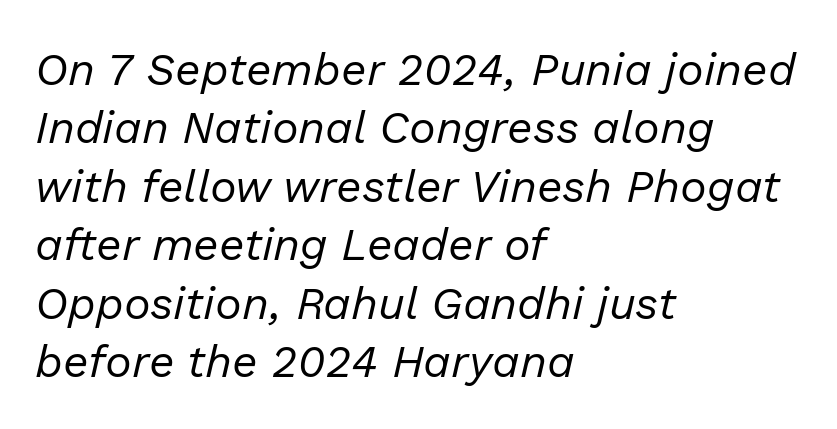
The image shows 45 px regular-weight type, italic (leaning right); set left-aligned, normal line spacing (1.3x), normal letter spacing, not underlined; low stroke contrast and a medium x-height.
